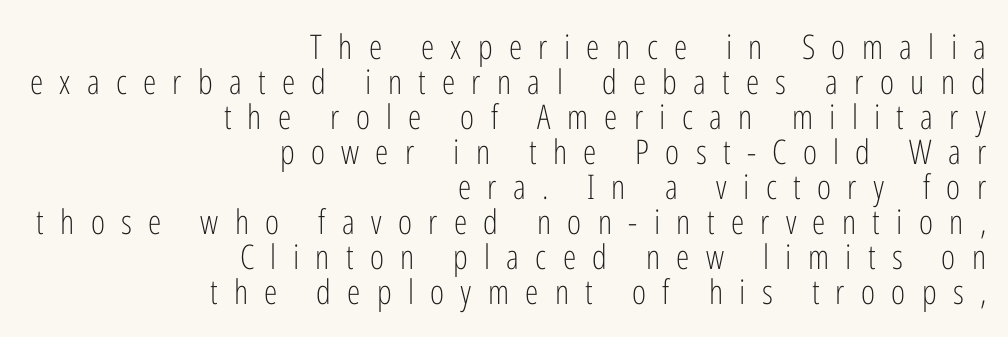
No italicization has been applied; the sample stays upright. Here the designer chose a conventional face with non-uniform glyph widths. Does extra space separate the letters? Yes, quite a lot of it. Clear beneath every line of the passage.
